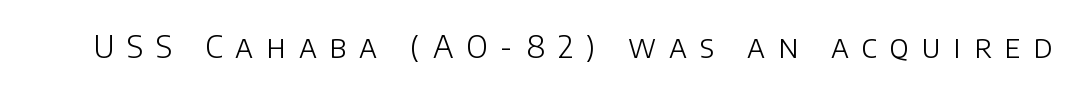
The image shows 31 px light sans-serif type, upright; set unusually wide letter spacing (+0.41 em), not underlined; low stroke contrast and a large x-height.
